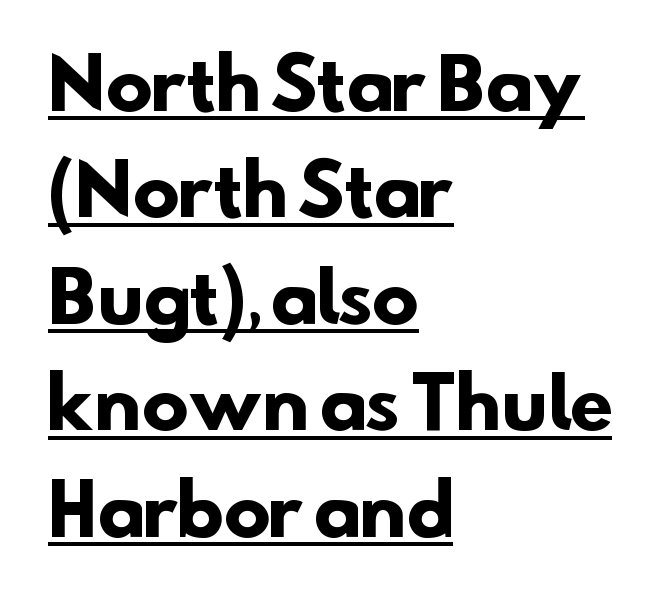
{"serif": "no", "bold": "yes", "weight": "heavy", "width": "normal", "stroke_contrast": "low", "x_height": "small", "monospaced": "no", "underline": "yes", "align": "left", "line_spacing": "normal", "line_spacing_ratio": 1.52, "letter_spacing": "normal", "letter_spacing_em": 0.0, "glyph_px": 70}
